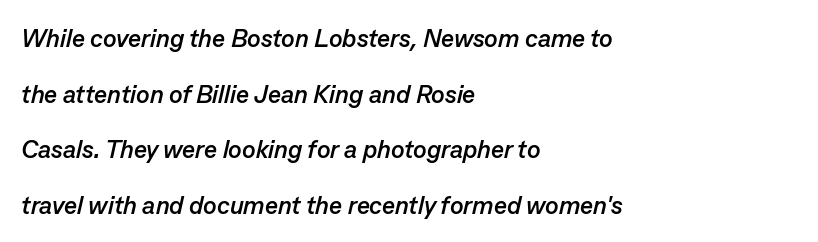
Q: Is the text bold? A: Yes.
Q: Is the text italic (slanted)? A: Yes, it leans right by about 13 degrees.
Q: Is the text underlined? A: No.
Q: How is the paragraph aligned? A: Left-aligned.
Q: Is the spacing between letters normal or unusually wide? A: Normal.
Q: Is the spacing between lines tight, normal or loose? A: Loose.
